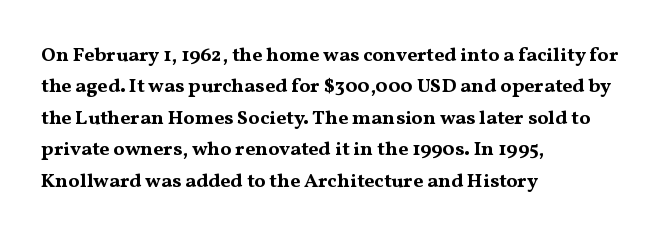
The image shows 20 px bold type, upright; set left-aligned, normal line spacing (1.57x), normal letter spacing, not underlined.
